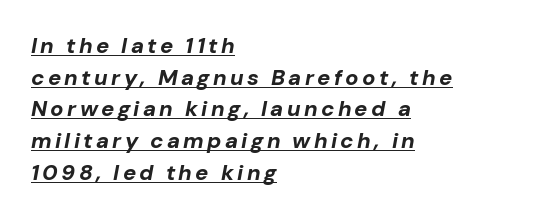
{"italic": "yes", "lean": "right", "slant_degrees": 10, "bold": "yes", "underline": "yes", "align": "left", "line_spacing": "normal", "line_spacing_ratio": 1.44, "glyph_px": 22}
